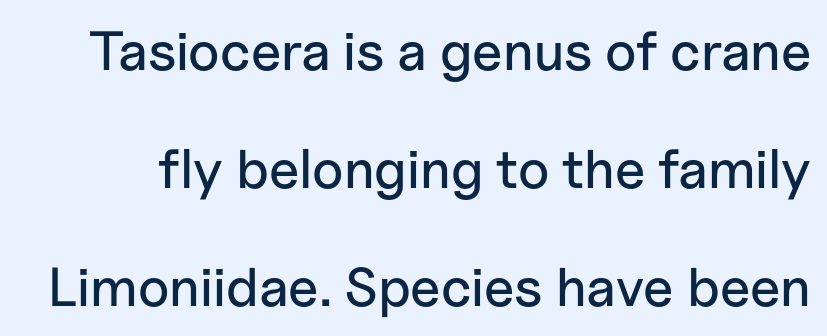
Q: Is the text italic (slanted)? A: No, it is upright.
Q: Is the typeface a serif or a sans-serif typeface? A: Sans-serif.
Q: Is the text underlined? A: No.
Q: Is the spacing between letters normal or unusually wide? A: Normal.
Q: Is the spacing between lines tight, normal or loose? A: Loose.
Q: Width (condensed, normal, or wide)? A: Normal.
Q: Stroke contrast? A: Low.
Q: x-height? A: Medium.
Q: Monospaced? A: No.
